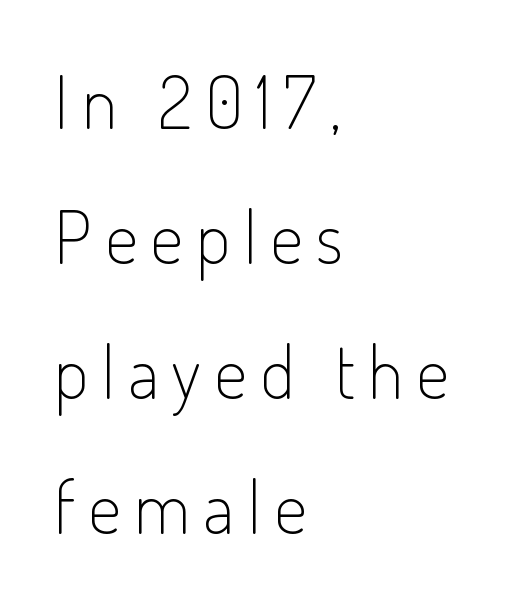
The image shows 73 px light, condensed sans-serif type, upright; set left-aligned, line spacing 1.85x, not underlined; low stroke contrast and a small x-height.
